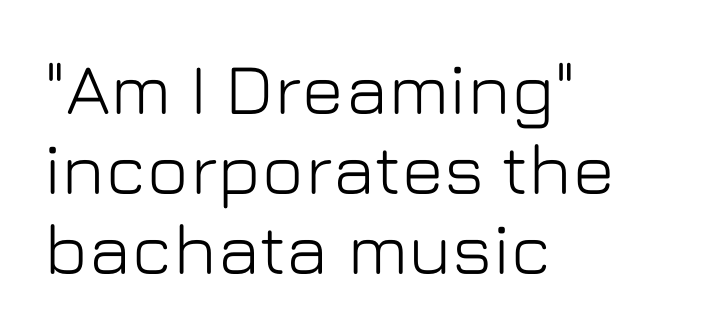
Q: Is the text italic (slanted)? A: No, it is upright.
Q: Is the typeface a serif or a sans-serif typeface? A: Sans-serif.
Q: Is the text underlined? A: No.
Q: How is the paragraph aligned? A: Left-aligned.
Q: Is the spacing between letters normal or unusually wide? A: Normal.
Q: Is the spacing between lines tight, normal or loose? A: Tight.
Q: Width (condensed, normal, or wide)? A: Normal.
Q: Stroke contrast? A: Low.
Q: x-height? A: Medium.
Q: Monospaced? A: No.
